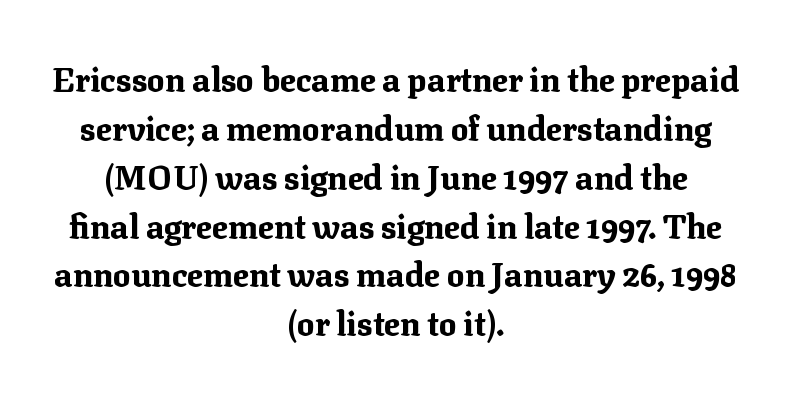
{"serif": "yes", "italic": "no", "bold": "yes", "weight": "bold", "width": "normal", "stroke_contrast": "medium", "x_height": "medium", "monospaced": "no", "underline": "no", "align": "center", "line_spacing": "normal", "line_spacing_ratio": 1.48, "letter_spacing": "normal", "letter_spacing_em": 0.0, "glyph_px": 33}
